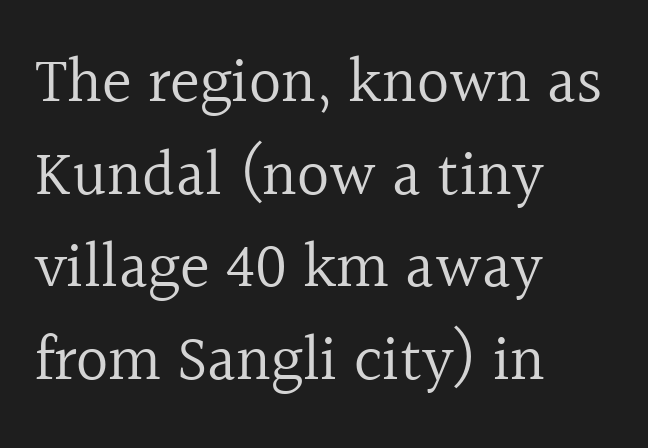
The face looks like a standard text weight, possibly lighter. Does the leading feel generous? No, just average. Leftover space on each line is placed entirely after the last word. Anything drawn beneath the words? Only blank space. There is no visible air inserted between adjacent glyphs. Posture: straight, roman, zero tilt.
